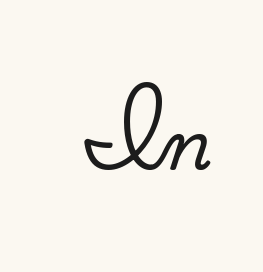
Glyph-to-glyph distance matches everyday printed text. The gap between lines stays unmarked. The letters advance in unequal steps, a hallmark of proportional type. Classification — serif.
